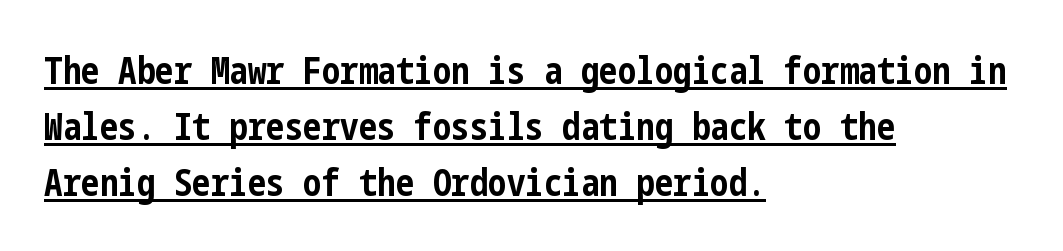
Like a heading marked for emphasis, these lines bear an underscore. Style check: upright. The rendering keeps characters at their native spacing. This sample is left-justified, so line endings fall wherever the words run out. The leading is moderate, giving the passage an even texture.
